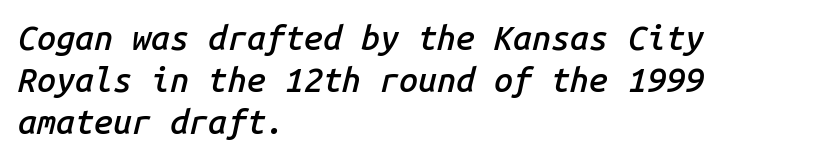
{"italic": "yes", "lean": "right", "slant_degrees": 14, "bold": "semi", "weight": "semibold", "width": "normal", "stroke_contrast": "low", "x_height": "medium", "monospaced": "yes", "underline": "no", "align": "left", "line_spacing_ratio": 1.23, "letter_spacing": "normal", "letter_spacing_em": 0.0, "glyph_px": 34}
